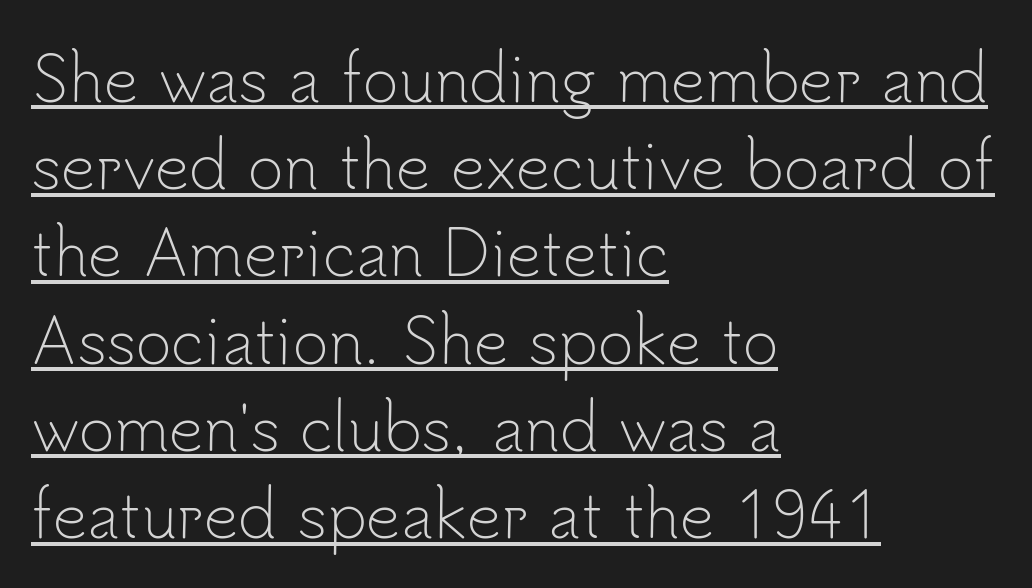
The face used here is proportionally spaced, like ordinary book or web type. The specimen reads as upright at a glance. The string is rendered with underlining switched on. Normally led — the rows are evenly, conventionally spaced. One-word summary of the alignment: left.
